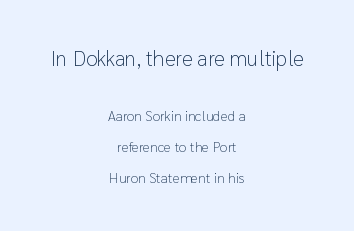
The image shows 21 px text type, upright; set centered, loose line spacing (2.21x), normal letter spacing, not underlined; the first (top) block is 1.5x larger.
